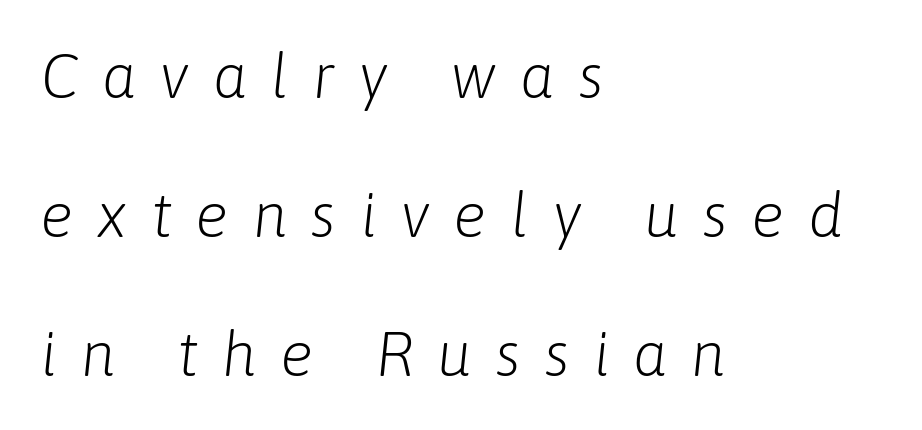
{"italic": "yes", "lean": "right", "slant_degrees": 6, "bold": "no", "weight": "light", "width": "normal", "stroke_contrast": "low", "x_height": "medium", "monospaced": "no", "underline": "no", "align": "left", "line_spacing": "loose", "line_spacing_ratio": 2.24, "letter_spacing": "wide", "letter_spacing_em": 0.38, "glyph_px": 62}
